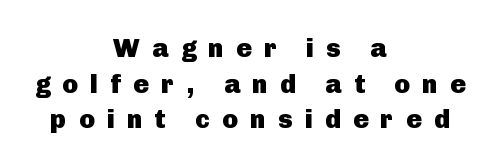
The image shows 26 px bold type, upright; set centered, normal line spacing (1.37x), unusually wide letter spacing (+0.47 em), not underlined.
